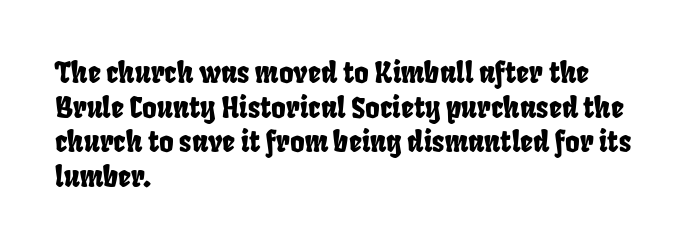
{"serif": "no", "width": "condensed", "stroke_contrast": "low", "x_height": "large", "monospaced": "no", "underline": "no", "align": "left", "line_spacing_ratio": 1.24, "letter_spacing": "normal", "letter_spacing_em": 0.0, "glyph_px": 28}
